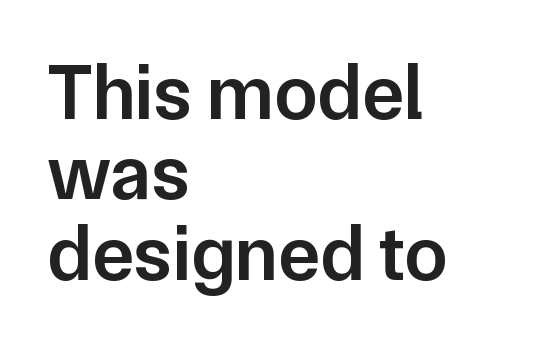
{"serif": "no", "italic": "no", "bold": "semi", "weight": "semibold", "width": "normal", "stroke_contrast": "low", "x_height": "medium", "monospaced": "no", "underline": "no", "align": "left", "line_spacing": "tight", "line_spacing_ratio": 1.03, "letter_spacing": "normal", "letter_spacing_em": 0.0, "glyph_px": 78}
